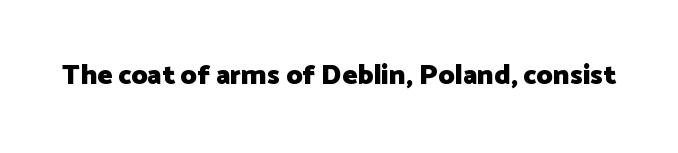
{"serif": "no", "italic": "no", "bold": "yes", "weight": "heavy", "width": "normal", "stroke_contrast": "low", "x_height": "medium", "monospaced": "no", "underline": "no", "letter_spacing": "normal", "letter_spacing_em": 0.0, "glyph_px": 28}
